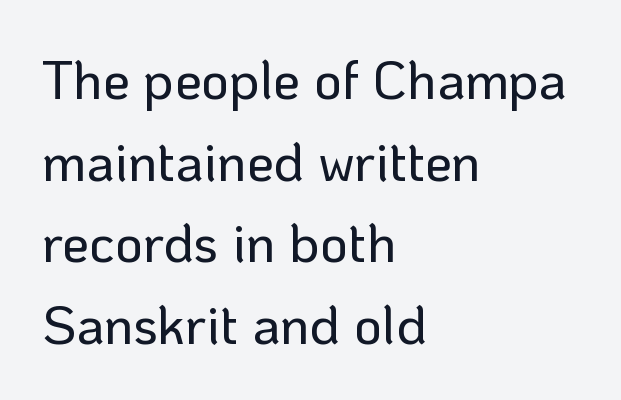
The image shows 54 px sans-serif type, upright; set left-aligned, normal line spacing (1.51x), normal letter spacing, not underlined; low stroke contrast and a medium x-height.
